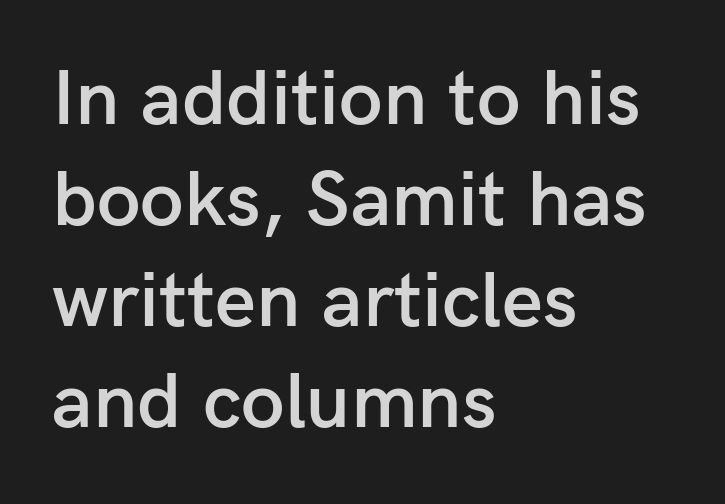
In terms of letterform style, serifs are entirely absent. Is this a fixed-width face? No — the glyphs have proportional, varying widths. Inter-character spacing is left at the font's built-in metrics. The rows are spaced the way most documents space them. Weight: semibold (demi). Typeset ragged right — the left edge is the straight one.
